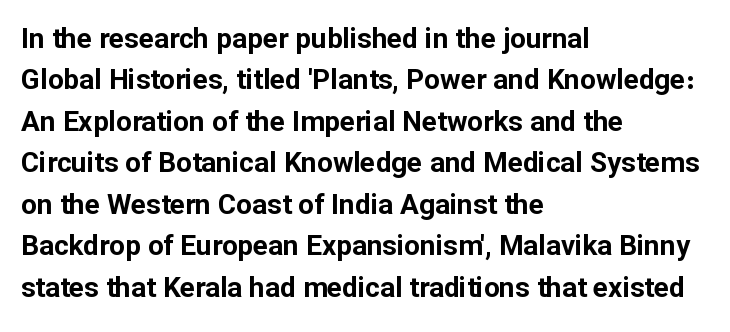
Q: Is the text bold? A: Yes.
Q: Is the text italic (slanted)? A: No, it is upright.
Q: Is the typeface a serif or a sans-serif typeface? A: Sans-serif.
Q: Is the text underlined? A: No.
Q: How is the paragraph aligned? A: Left-aligned.
Q: Is the spacing between letters normal or unusually wide? A: Normal.
Q: Is the spacing between lines tight, normal or loose? A: Normal.
Q: Width (condensed, normal, or wide)? A: Normal.
Q: Stroke contrast? A: Low.
Q: x-height? A: Medium.
Q: Monospaced? A: No.
